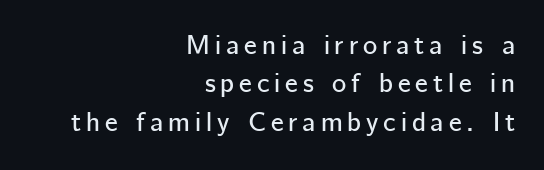
Q: Is the text italic (slanted)? A: No, it is upright.
Q: Is the text underlined? A: No.
Q: How is the paragraph aligned? A: Right-aligned.
Q: Is the spacing between lines tight, normal or loose? A: Normal.
